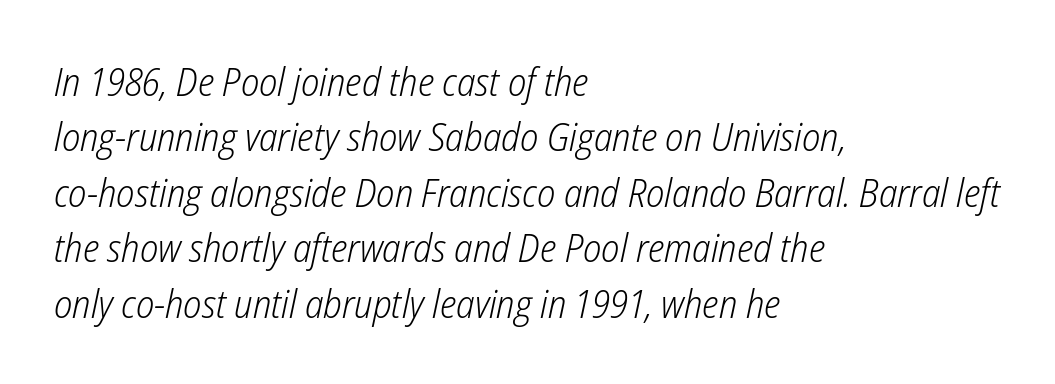
The image shows 39 px light, condensed type, italic (leaning right); set left-aligned, normal line spacing (1.42x), normal letter spacing, not underlined; low stroke contrast and a medium x-height.
